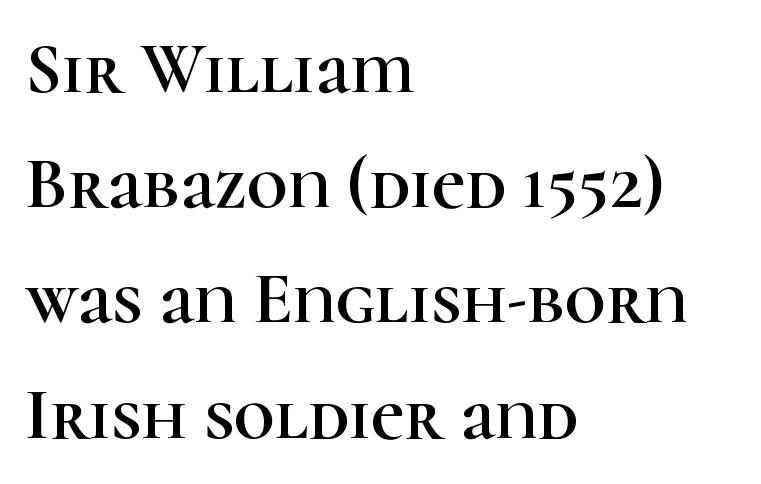
Teacher's note: observe the even left margin — that is flush-left alignment. The axis of the letterforms is exactly vertical. Spacing verdict: proportional, widths tailored to each character. Clear beneath every line of the passage. Is the letter spacing exaggerated? No — it looks like the ordinary default. Serif or sans? Serif — the stroke terminals have little feet.
